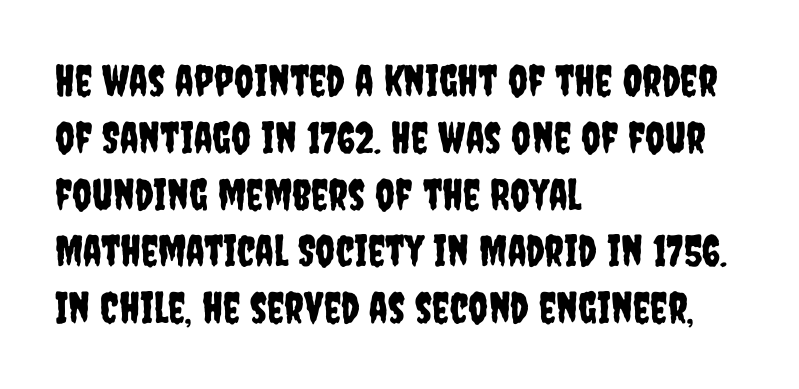
Q: Is the text italic (slanted)? A: No, it is upright.
Q: Is the typeface a serif or a sans-serif typeface? A: Sans-serif.
Q: Is the text underlined? A: No.
Q: How is the paragraph aligned? A: Left-aligned.
Q: Is the spacing between letters normal or unusually wide? A: Normal.
Q: Is the spacing between lines tight, normal or loose? A: Normal.
Q: Width (condensed, normal, or wide)? A: Condensed.
Q: Stroke contrast? A: Low.
Q: x-height? A: Large.
Q: Monospaced? A: No.
